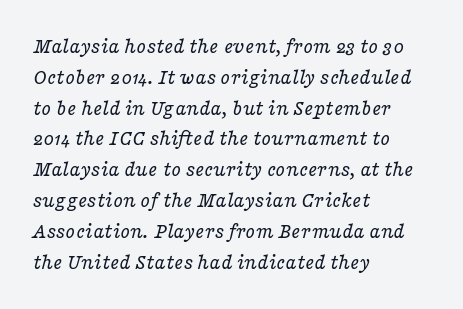
The image shows 22 px text type, italic (leaning right); set left-aligned, normal line spacing (1.4x), normal letter spacing, not underlined.
